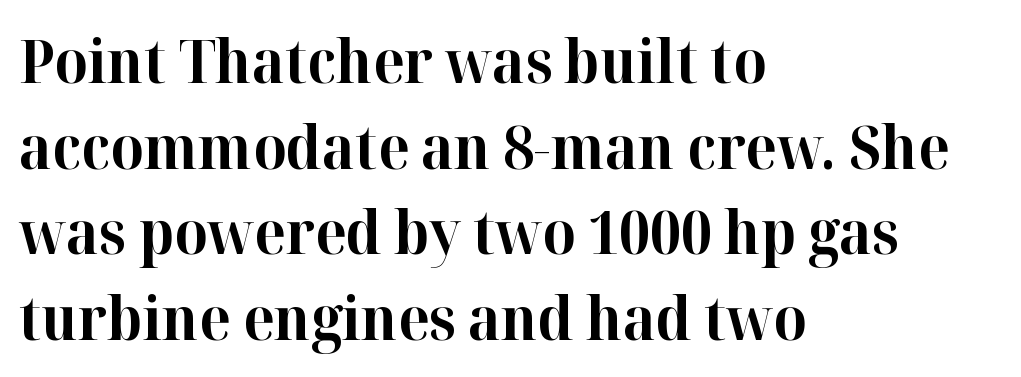
Q: Is the text bold? A: Yes.
Q: Is the text italic (slanted)? A: No, it is upright.
Q: Is the typeface a serif or a sans-serif typeface? A: Serif.
Q: Is the text underlined? A: No.
Q: How is the paragraph aligned? A: Left-aligned.
Q: Is the spacing between letters normal or unusually wide? A: Normal.
Q: Is the spacing between lines tight, normal or loose? A: Normal.
Q: Width (condensed, normal, or wide)? A: Normal.
Q: Stroke contrast? A: High.
Q: x-height? A: Medium.
Q: Monospaced? A: No.
